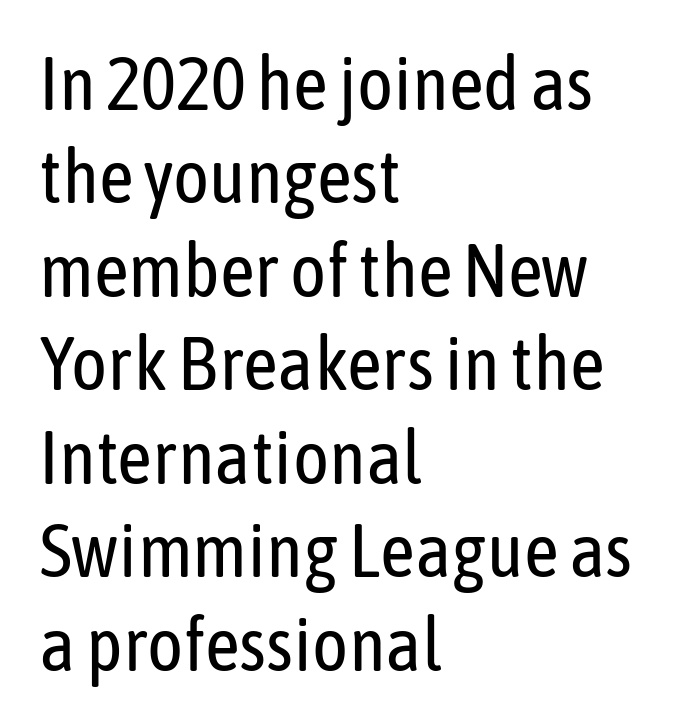
The image shows 76 px regular-weight, condensed sans-serif type, upright; set left-aligned, line spacing 1.23x, normal letter spacing, not underlined; low stroke contrast and a medium x-height.
